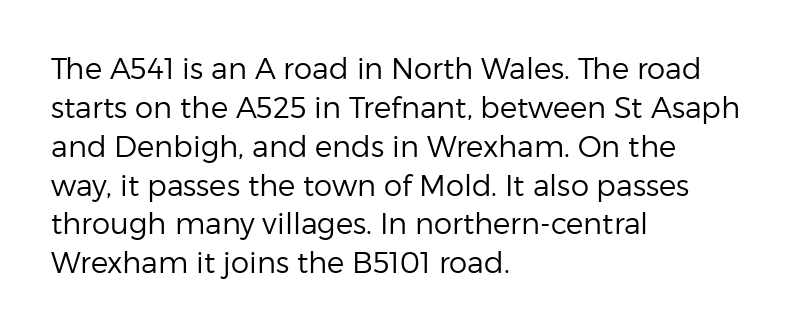
{"serif": "no", "italic": "no", "bold": "no", "weight": "regular", "width": "normal", "stroke_contrast": "low", "x_height": "medium", "monospaced": "no", "underline": "no", "align": "left", "line_spacing": "normal", "line_spacing_ratio": 1.34, "letter_spacing": "normal", "letter_spacing_em": 0.0, "glyph_px": 29}
